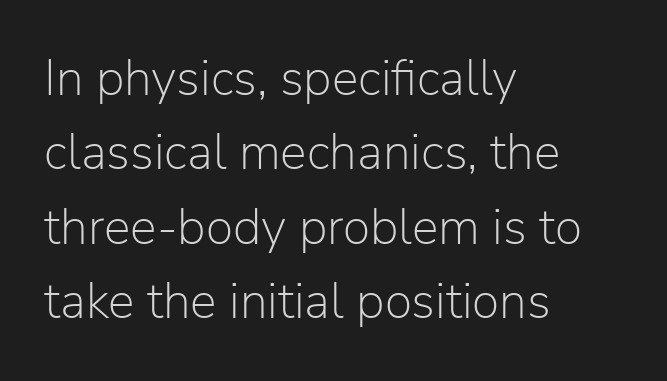
The image shows 50 px light sans-serif type, upright; set left-aligned, normal line spacing (1.49x), normal letter spacing, not underlined; low stroke contrast and a medium x-height.
